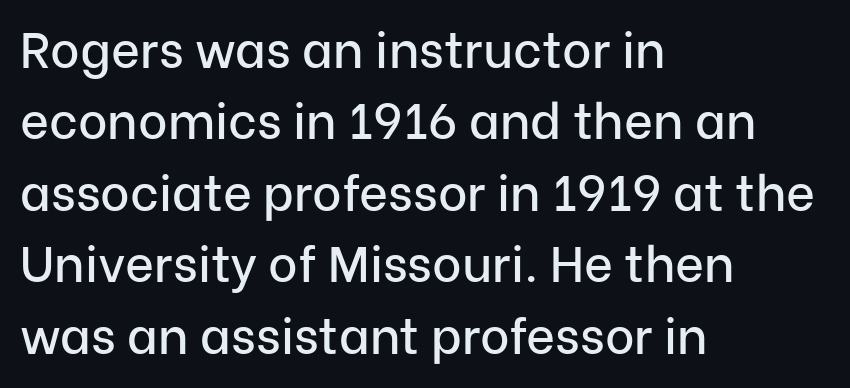
{"serif": "no", "italic": "no", "width": "normal", "stroke_contrast": "low", "x_height": "medium", "monospaced": "no", "underline": "no", "align": "left", "line_spacing": "normal", "line_spacing_ratio": 1.43, "letter_spacing": "normal", "letter_spacing_em": 0.0, "glyph_px": 50}
